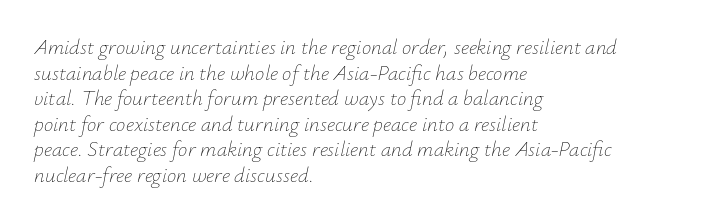
One-word summary of the alignment: left. Would a proofreader flag this as italicized? Yes. No word sits above an underline. No heavy texture on the line: the type isn't bold.
